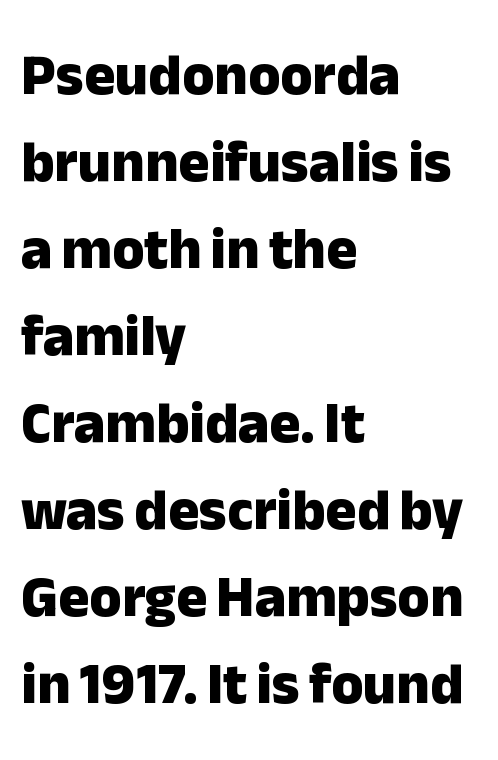
{"serif": "no", "italic": "no", "bold": "yes", "weight": "heavy", "width": "normal", "stroke_contrast": "low", "x_height": "medium", "monospaced": "no", "underline": "no", "align": "left", "line_spacing": "normal", "line_spacing_ratio": 1.5, "letter_spacing": "normal", "letter_spacing_em": 0.0, "glyph_px": 58}
